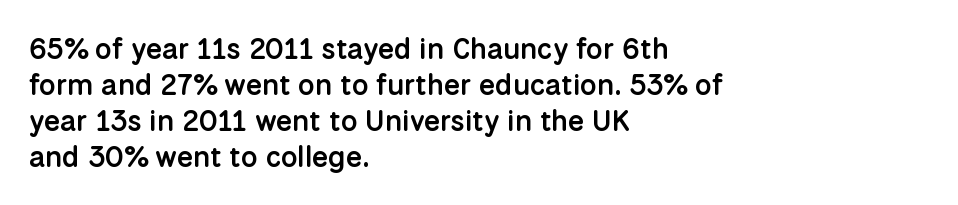
In terms of weight, the rendering is demibold, just under bold. A classic flush-left, rag-right setting is used for this passage. You can tell from the bare stems that sans-serif type was used. Designer's note — italics off, roman on. Each letter keeps its own natural width here, so spacing adapts to shape.
